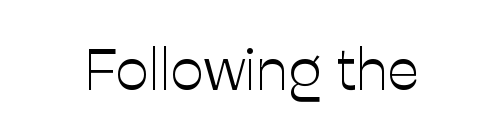
{"serif": "no", "italic": "no", "bold": "no", "weight": "light", "width": "normal", "stroke_contrast": "low", "x_height": "medium", "monospaced": "no", "underline": "no", "letter_spacing": "normal", "letter_spacing_em": 0.0, "glyph_px": 59}
